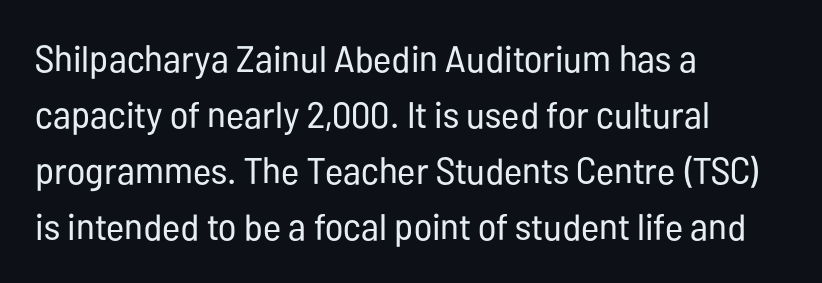
Beneath every word, the page is bare. Interline gaps are of average width in this sample. The face used here is proportionally spaced, like ordinary book or web type. A sans-serif font was chosen for this passage. The rendering keeps characters at their native spacing. The strokes carry an ordinary text weight at most.
